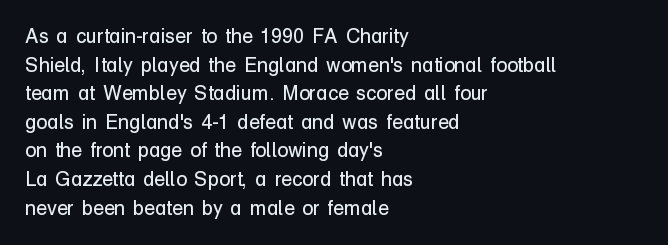
{"italic": "no", "bold": "no", "underline": "no", "align": "left", "line_spacing": "normal", "line_spacing_ratio": 1.43, "letter_spacing": "normal", "letter_spacing_em": 0.0, "glyph_px": 20}
